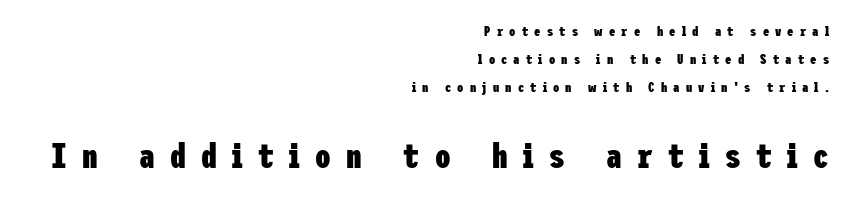
Q: Is the text bold? A: Yes.
Q: Is the text italic (slanted)? A: No, it is upright.
Q: Is the typeface a serif or a sans-serif typeface? A: Sans-serif.
Q: Is the text underlined? A: No.
Q: How is the paragraph aligned? A: Right-aligned.
Q: Is the spacing between letters normal or unusually wide? A: Unusually wide.
Q: Is the spacing between lines tight, normal or loose? A: Loose.
Q: Which block of text is set in a larger size, the first (top) or the second (bottom)? A: The second (bottom) one.
Q: Width (condensed, normal, or wide)? A: Condensed.
Q: Stroke contrast? A: Low.
Q: x-height? A: Medium.
